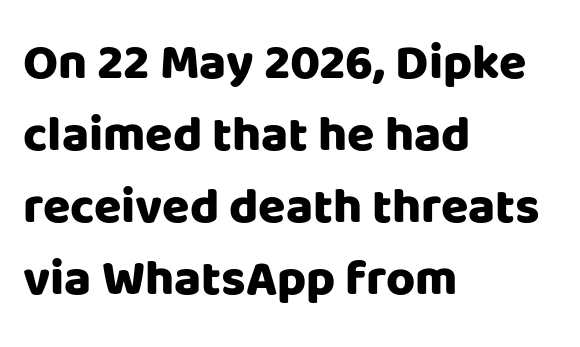
{"serif": "no", "italic": "no", "bold": "yes", "weight": "heavy", "width": "normal", "stroke_contrast": "low", "x_height": "large", "monospaced": "no", "underline": "no", "align": "left", "line_spacing": "normal", "line_spacing_ratio": 1.44, "letter_spacing": "normal", "letter_spacing_em": 0.0, "glyph_px": 50}
